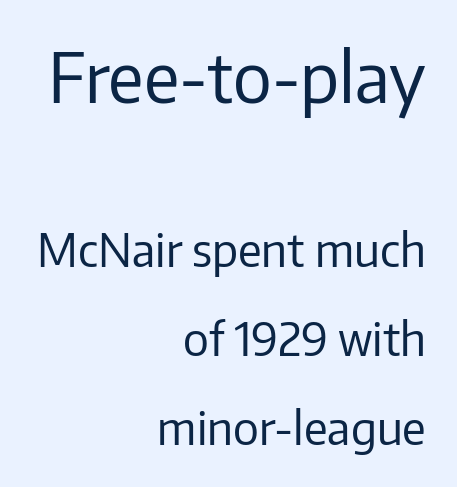
Italic? Not at all — the glyphs are vertical. Does the leading feel generous? Absolutely, it's lavish. Look at the glyph heights: the upper group is clearly the bigger setting. Is this a fixed-width face? No — the glyphs have proportional, varying widths. Reading down the block, your eye finds every line finishing at a fixed right position. Compared with typical body copy, the letter spacing here is the same.
